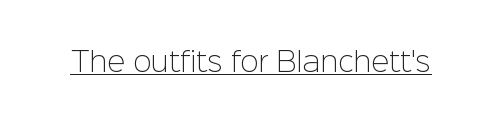
Vertical stems look standard width or narrower in stroke. This sample carries an underscore along the baseline area. Notice how the stems are strictly vertical — no italics here. Spacing between characters is what you'd get straight out of the box.
